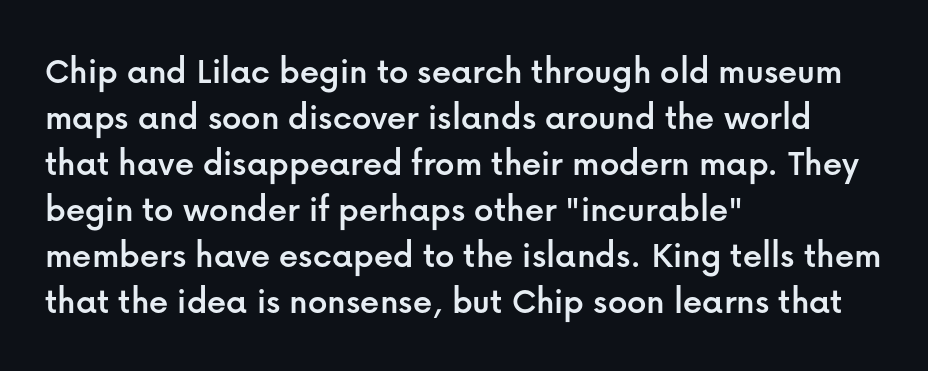
A sans-serif font was chosen for this passage. Characters follow at the spacing the type designer built in. Decoration check: the copy has no underline. This sample has the flowing, uneven cadence of proportional lettering. The letters stand straight up with perfectly vertical stems.
